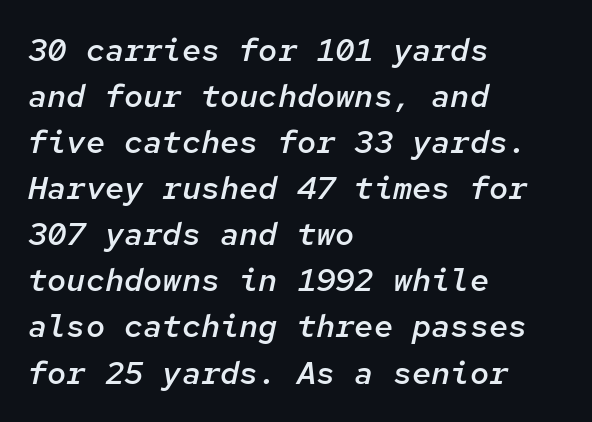
{"italic": "yes", "lean": "right", "slant_degrees": 12, "bold": "semi", "weight": "semibold", "width": "normal", "stroke_contrast": "low", "x_height": "medium", "monospaced": "yes", "underline": "no", "align": "left", "line_spacing": "normal", "line_spacing_ratio": 1.44, "letter_spacing": "normal", "letter_spacing_em": 0.0, "glyph_px": 32}
